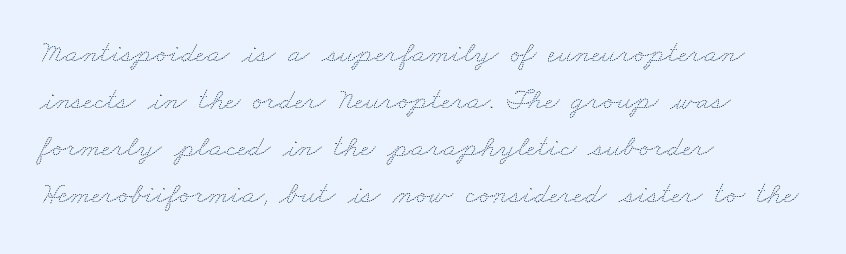
{"bold": "no", "weight": "thin", "width": "wide", "stroke_contrast": "medium", "x_height": "small", "monospaced": "no", "underline": "no", "align": "left", "line_spacing": "normal", "line_spacing_ratio": 1.52, "letter_spacing": "normal", "letter_spacing_em": 0.0, "glyph_px": 31}
